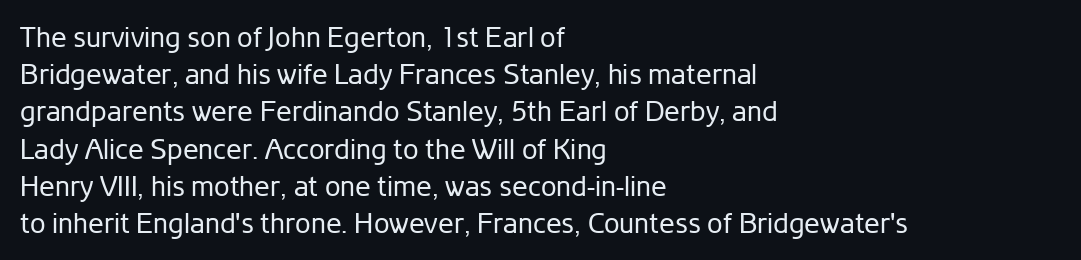
Q: Is the text bold? A: No.
Q: Is the text italic (slanted)? A: No, it is upright.
Q: Is the typeface a serif or a sans-serif typeface? A: Sans-serif.
Q: Is the text underlined? A: No.
Q: How is the paragraph aligned? A: Left-aligned.
Q: Is the spacing between letters normal or unusually wide? A: Normal.
Q: Is the spacing between lines tight, normal or loose? A: Normal.
Q: Width (condensed, normal, or wide)? A: Normal.
Q: Stroke contrast? A: Low.
Q: x-height? A: Medium.
Q: Monospaced? A: No.
